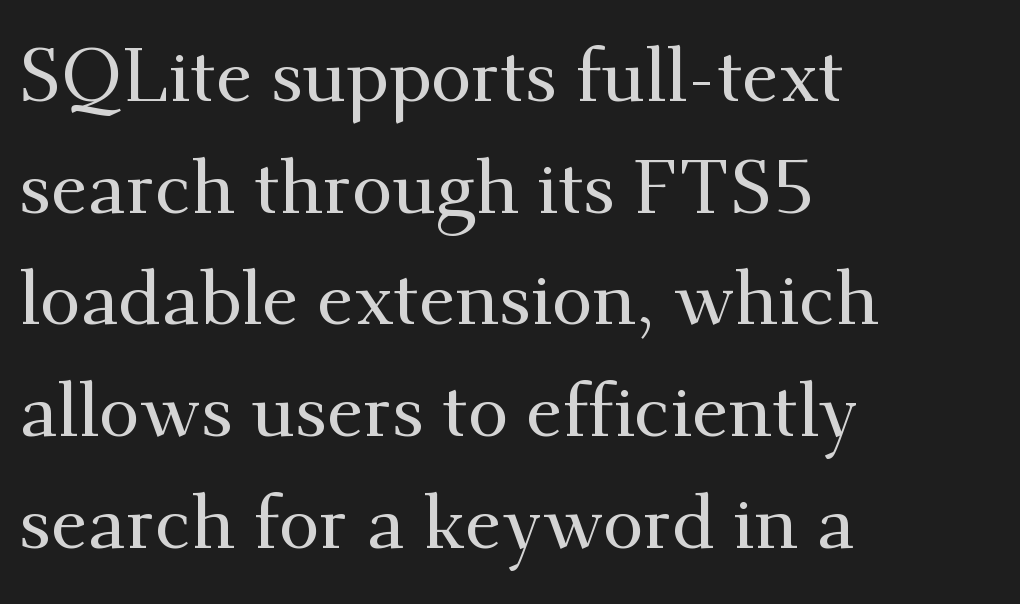
{"serif": "yes", "italic": "no", "width": "normal", "stroke_contrast": "medium", "x_height": "small", "monospaced": "no", "underline": "no", "align": "left", "line_spacing": "normal", "line_spacing_ratio": 1.51, "letter_spacing": "normal", "letter_spacing_em": 0.0, "glyph_px": 74}
